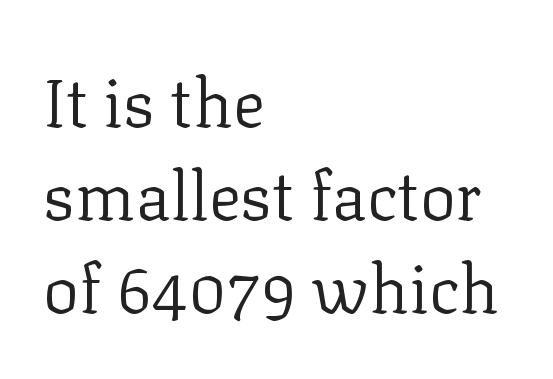
{"serif": "yes", "italic": "no", "bold": "no", "weight": "regular", "width": "normal", "stroke_contrast": "low", "x_height": "medium", "monospaced": "no", "underline": "no", "align": "left", "line_spacing": "normal", "line_spacing_ratio": 1.39, "letter_spacing": "normal", "letter_spacing_em": 0.0, "glyph_px": 67}
